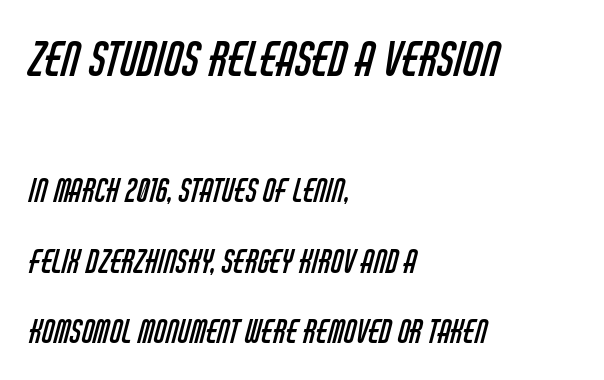
{"serif": "no", "bold": "no", "weight": "regular", "width": "condensed", "stroke_contrast": "low", "x_height": "large", "monospaced": "no", "underline": "no", "align": "left", "line_spacing": "loose", "line_spacing_ratio": 2.27, "letter_spacing": "normal", "letter_spacing_em": 0.0, "larger_block": "first", "size_ratio": 1.48, "glyph_px": 46}
